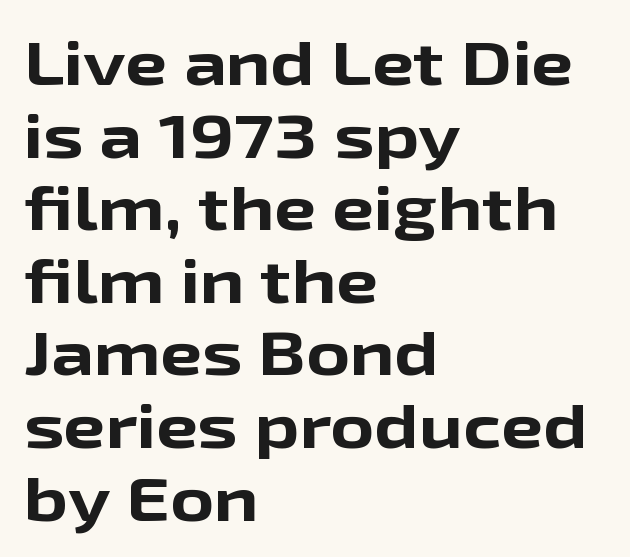
Q: Is the text bold? A: Yes.
Q: Is the text italic (slanted)? A: No, it is upright.
Q: Is the typeface a serif or a sans-serif typeface? A: Sans-serif.
Q: Is the text underlined? A: No.
Q: How is the paragraph aligned? A: Left-aligned.
Q: Is the spacing between letters normal or unusually wide? A: Normal.
Q: Width (condensed, normal, or wide)? A: Wide.
Q: Stroke contrast? A: Low.
Q: x-height? A: Medium.
Q: Monospaced? A: No.
